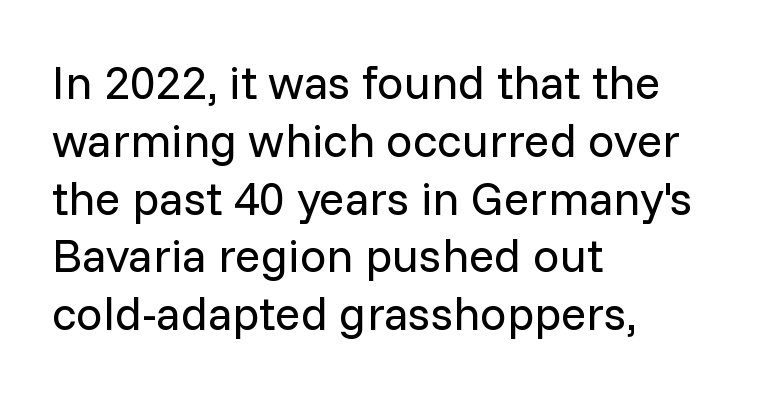
The image shows 47 px regular-weight sans-serif type, upright; set left-aligned, line spacing 1.23x, normal letter spacing, not underlined; low stroke contrast and a medium x-height.
